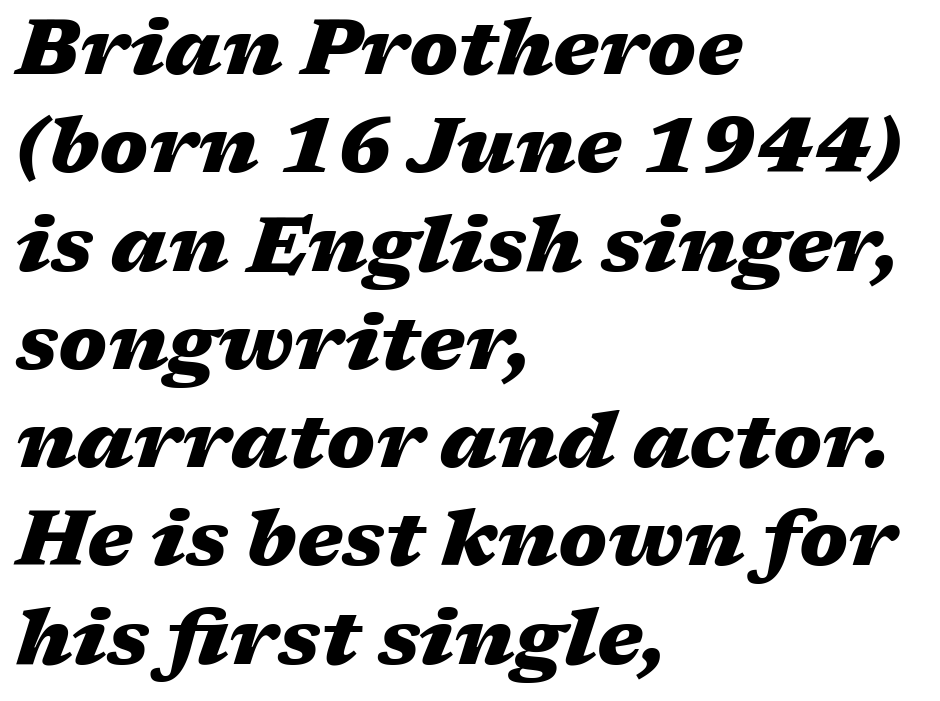
{"italic": "yes", "lean": "right", "slant_degrees": 17, "bold": "yes", "weight": "heavy", "width": "wide", "stroke_contrast": "medium", "x_height": "medium", "monospaced": "no", "underline": "no", "align": "left", "line_spacing": "normal", "line_spacing_ratio": 1.26, "letter_spacing": "normal", "letter_spacing_em": 0.0, "glyph_px": 78}
